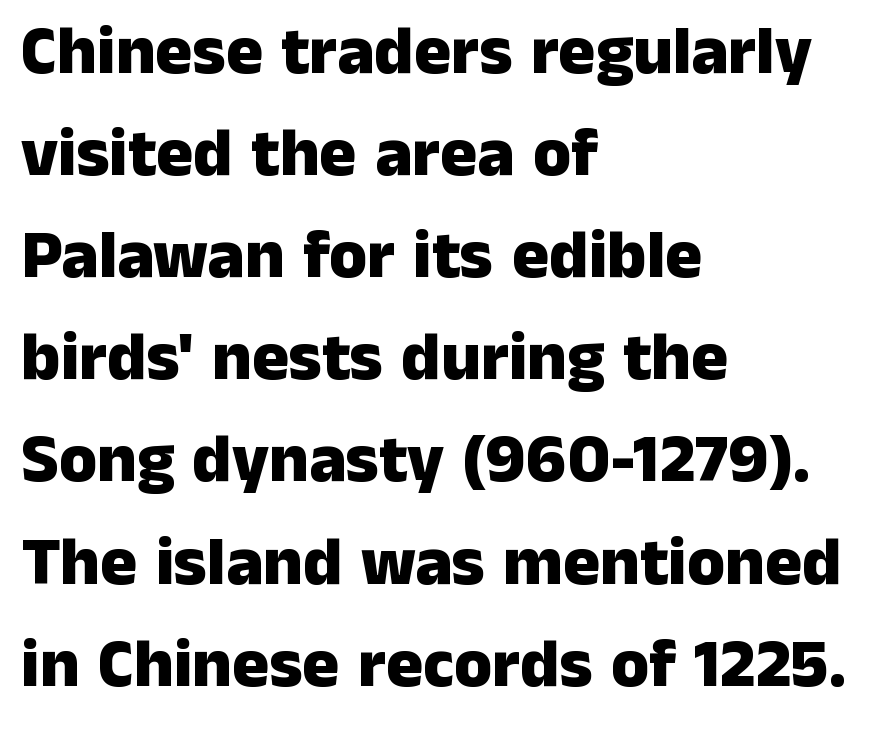
The image shows 69 px heavy sans-serif type, upright; set left-aligned, normal line spacing (1.48x), normal letter spacing, not underlined; low stroke contrast and a medium x-height.
